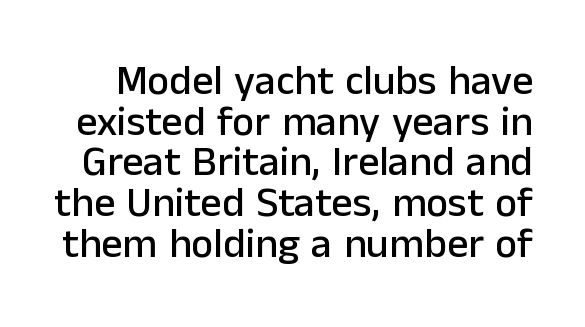
The characters display no serif detailing; their extremities are plain. Honestly, the rows look squashed on top of each other. Observe the ordinary spacing: letters are neighbours, not strangers. Quick note: underline off. Looks like regular typesetting: each glyph gets only the width it needs.
